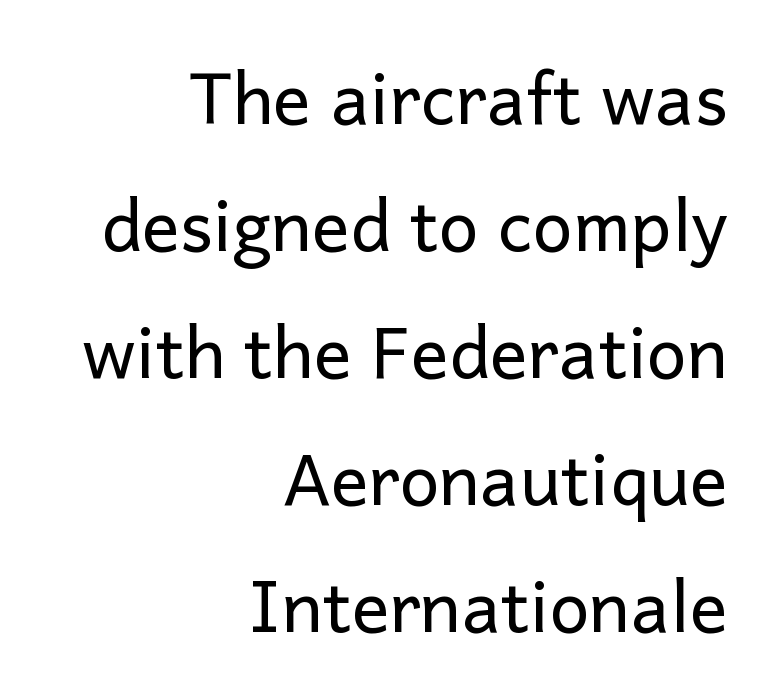
Q: Is the text bold? A: No.
Q: Is the text italic (slanted)? A: No, it is upright.
Q: Is the typeface a serif or a sans-serif typeface? A: Sans-serif.
Q: Is the text underlined? A: No.
Q: How is the paragraph aligned? A: Right-aligned.
Q: Is the spacing between letters normal or unusually wide? A: Normal.
Q: Width (condensed, normal, or wide)? A: Normal.
Q: Stroke contrast? A: Low.
Q: x-height? A: Medium.
Q: Monospaced? A: No.
